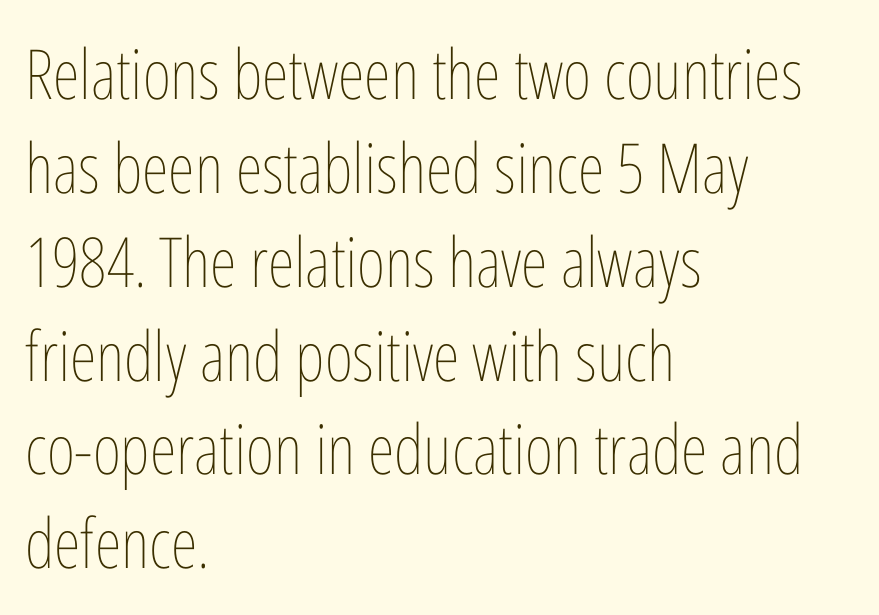
The image shows 69 px thin, condensed type, upright; set left-aligned, normal line spacing (1.36x), normal letter spacing, not underlined; low stroke contrast and a medium x-height.
